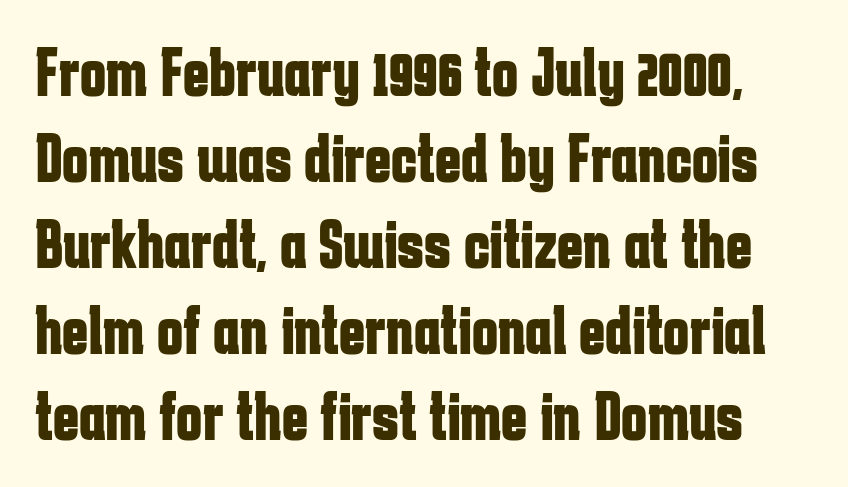
{"serif": "no", "italic": "no", "bold": "yes", "weight": "bold", "width": "condensed", "stroke_contrast": "low", "x_height": "medium", "monospaced": "no", "underline": "no", "line_spacing_ratio": 1.23, "letter_spacing": "normal", "letter_spacing_em": 0.0, "glyph_px": 70}
